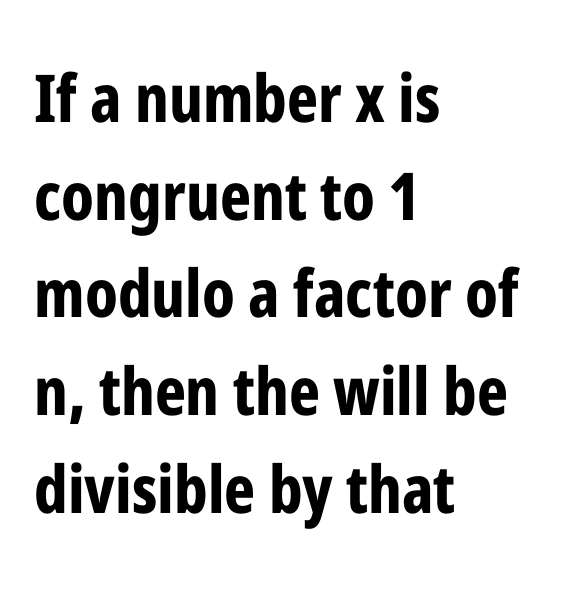
{"serif": "no", "italic": "no", "bold": "yes", "weight": "bold", "width": "condensed", "stroke_contrast": "low", "x_height": "medium", "monospaced": "no", "underline": "no", "align": "left", "line_spacing": "normal", "line_spacing_ratio": 1.48, "letter_spacing": "normal", "letter_spacing_em": 0.0, "glyph_px": 66}
